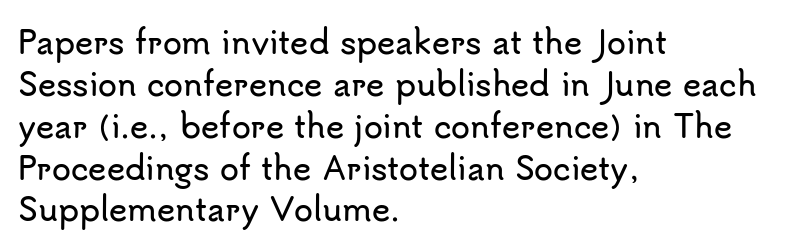
The image shows 31 px sans-serif type, upright; set left-aligned, normal line spacing (1.35x), normal letter spacing, not underlined; low stroke contrast and a small x-height.
